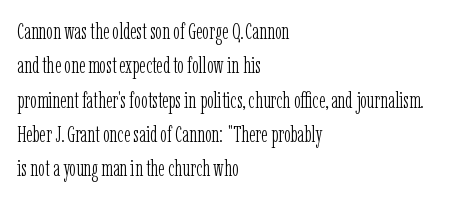
{"italic": "no", "bold": "no", "underline": "no", "align": "left", "line_spacing": "normal", "line_spacing_ratio": 1.49, "letter_spacing": "normal", "letter_spacing_em": 0.0, "glyph_px": 23}
